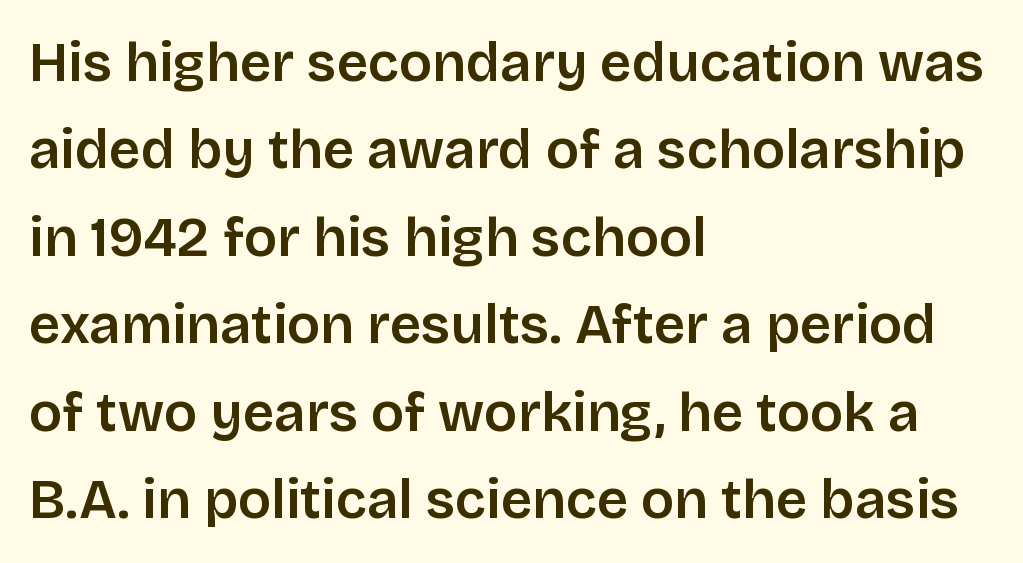
This rendering uses left alignment, leaving the right contour irregular. Interline gaps are of average width in this sample. What stands out about the letter spacing? Nothing — it is the standard amount. The letters stand upright; this is a roman face. A bare baseline throughout the passage. Do the characters align in a grid? No, the font is proportional.
